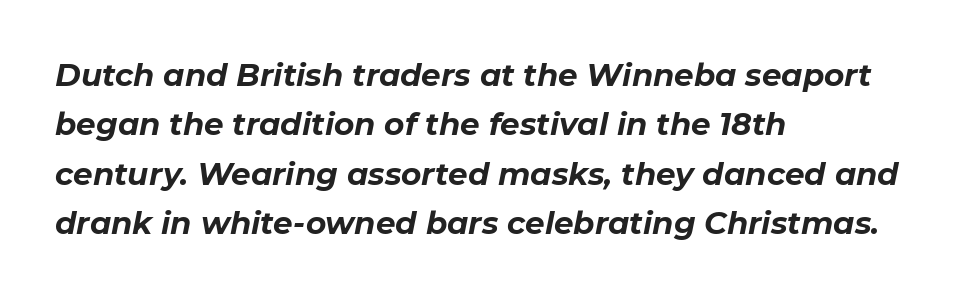
Q: Is the text bold? A: Yes.
Q: Is the text italic (slanted)? A: Yes, it leans right by about 11 degrees.
Q: Is the text underlined? A: No.
Q: How is the paragraph aligned? A: Left-aligned.
Q: Is the spacing between letters normal or unusually wide? A: Normal.
Q: Is the spacing between lines tight, normal or loose? A: Normal.
Q: Width (condensed, normal, or wide)? A: Normal.
Q: Stroke contrast? A: Low.
Q: x-height? A: Medium.
Q: Monospaced? A: No.
